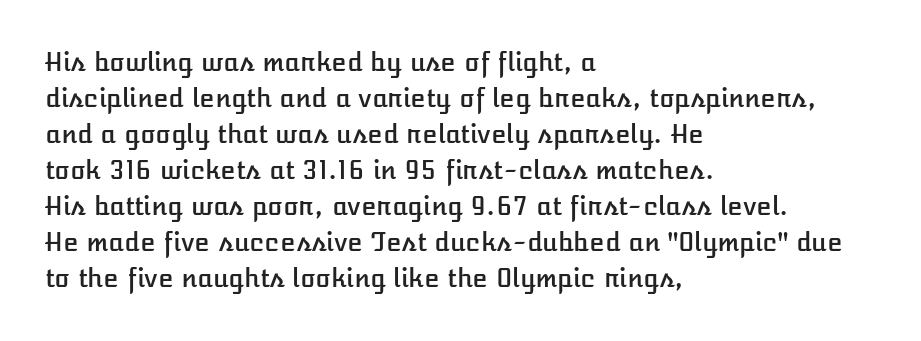
The image shows 25 px text type, upright; set left-aligned, normal line spacing (1.44x), normal letter spacing, not underlined.
